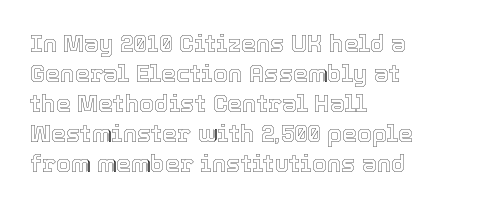
{"italic": "no", "underline": "no", "align": "left", "line_spacing": "normal", "line_spacing_ratio": 1.25, "letter_spacing": "normal", "letter_spacing_em": 0.0, "glyph_px": 24}
